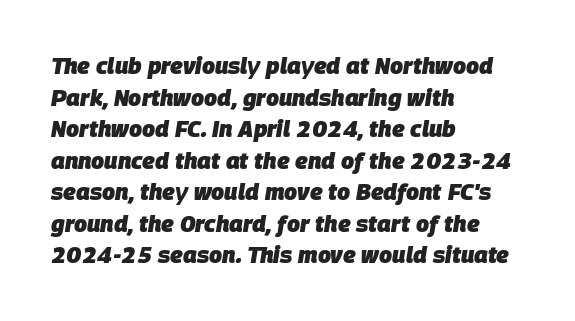
Q: Is the text bold? A: Yes.
Q: Is the text italic (slanted)? A: Yes, it leans right by about 9 degrees.
Q: Is the text underlined? A: No.
Q: How is the paragraph aligned? A: Left-aligned.
Q: Is the spacing between letters normal or unusually wide? A: Normal.
Q: Is the spacing between lines tight, normal or loose? A: Normal.
